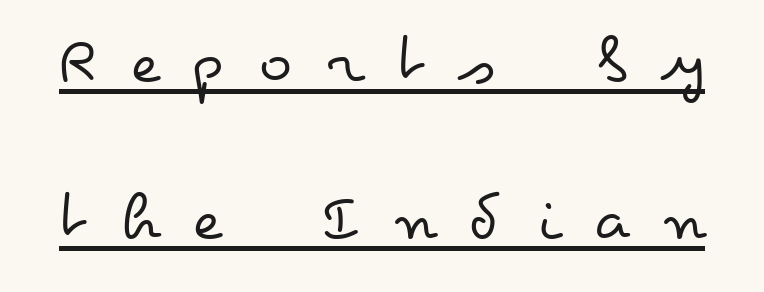
Stems here are at most as thick as an everyday book face. The type sits square on the baseline with zero lean. Notice the wide empty band between every row — that's loose leading. Inter-character spacing is expanded well beyond the font's built-in metrics. The rendering uses natural spacing where letterforms have individual widths. The string is rendered with underlining switched on.
